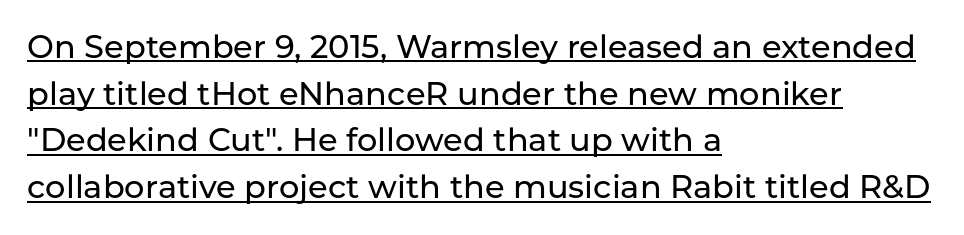
Q: Is the text italic (slanted)? A: No, it is upright.
Q: Is the typeface a serif or a sans-serif typeface? A: Sans-serif.
Q: Is the text underlined? A: Yes.
Q: How is the paragraph aligned? A: Left-aligned.
Q: Is the spacing between letters normal or unusually wide? A: Normal.
Q: Is the spacing between lines tight, normal or loose? A: Normal.
Q: Width (condensed, normal, or wide)? A: Normal.
Q: Stroke contrast? A: Low.
Q: x-height? A: Medium.
Q: Monospaced? A: No.
